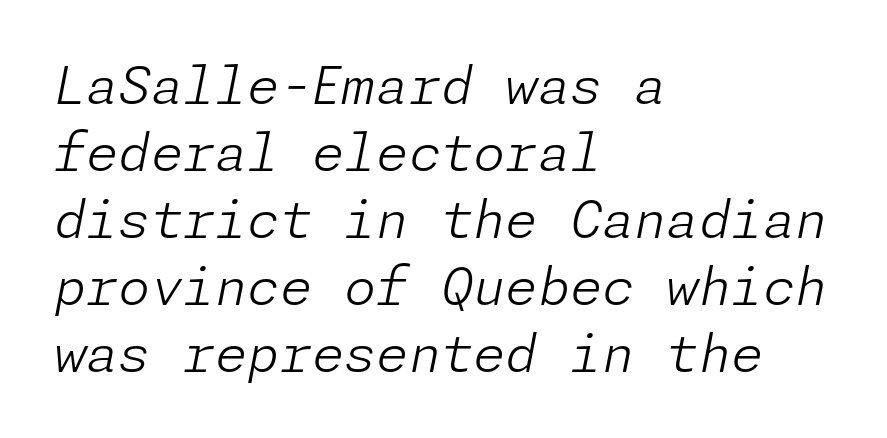
{"italic": "yes", "lean": "right", "slant_degrees": 11, "bold": "no", "weight": "light", "width": "normal", "stroke_contrast": "low", "x_height": "medium", "underline": "no", "align": "left", "line_spacing": "normal", "line_spacing_ratio": 1.29, "letter_spacing": "normal", "letter_spacing_em": 0.0, "glyph_px": 52}
